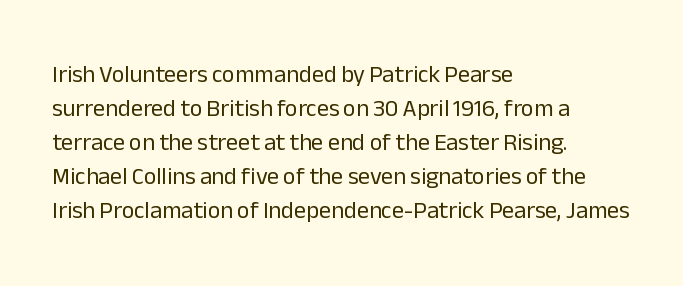
Q: Is the text bold? A: No.
Q: Is the text italic (slanted)? A: No, it is upright.
Q: Is the text underlined? A: No.
Q: How is the paragraph aligned? A: Left-aligned.
Q: Is the spacing between letters normal or unusually wide? A: Normal.
Q: Is the spacing between lines tight, normal or loose? A: Normal.
